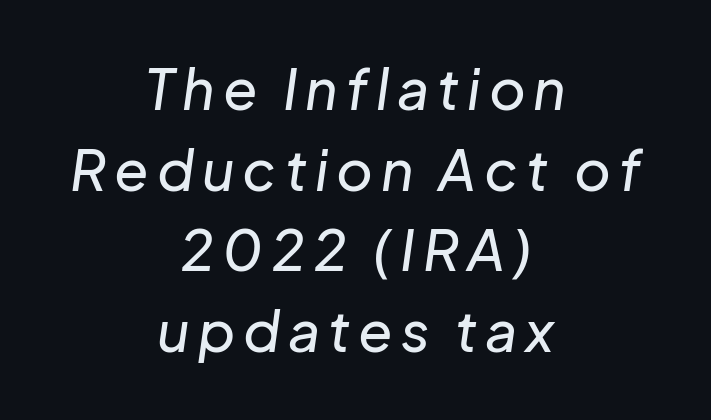
{"italic": "yes", "lean": "right", "slant_degrees": 8, "width": "normal", "stroke_contrast": "low", "x_height": "medium", "monospaced": "no", "underline": "no", "align": "center", "line_spacing": "normal", "line_spacing_ratio": 1.44, "glyph_px": 56}
